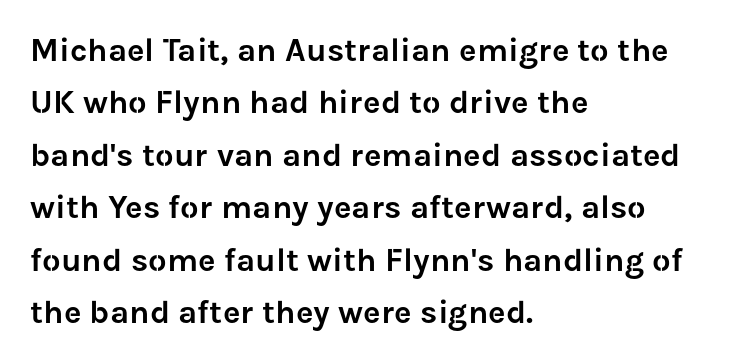
{"serif": "no", "italic": "no", "width": "normal", "stroke_contrast": "low", "x_height": "medium", "monospaced": "no", "underline": "no", "align": "left", "line_spacing": "normal", "line_spacing_ratio": 1.59, "letter_spacing": "normal", "letter_spacing_em": 0.0, "glyph_px": 33}
